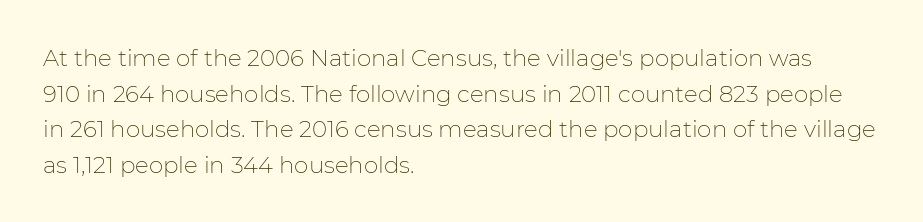
Q: Is the text bold? A: No.
Q: Is the text italic (slanted)? A: No, it is upright.
Q: Is the text underlined? A: No.
Q: How is the paragraph aligned? A: Left-aligned.
Q: Is the spacing between letters normal or unusually wide? A: Normal.
Q: Is the spacing between lines tight, normal or loose? A: Normal.
